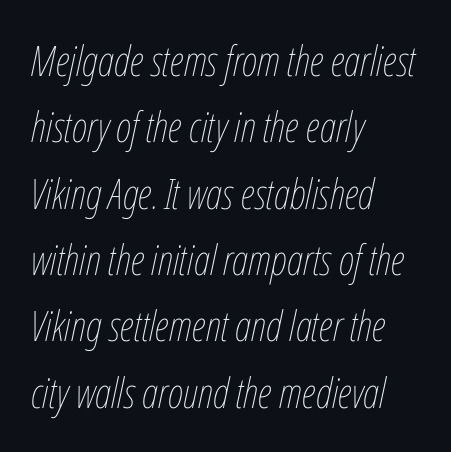
The image shows 42 px thin, condensed type, italic (leaning right); set left-aligned, normal line spacing (1.58x), normal letter spacing, not underlined; low stroke contrast and a medium x-height.
